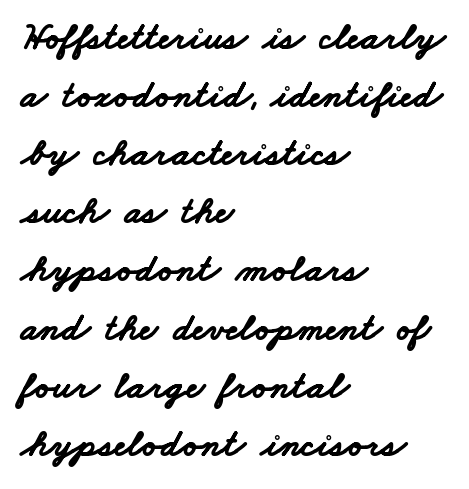
Note: no serifs on the glyphs. Looks like regular typesetting: each glyph gets only the width it needs. Stroke thickness is high; the sample reads as a true bold. Glyph-to-glyph distance matches everyday printed text. Compared with a centered layout, this one pins lines to the left instead.
